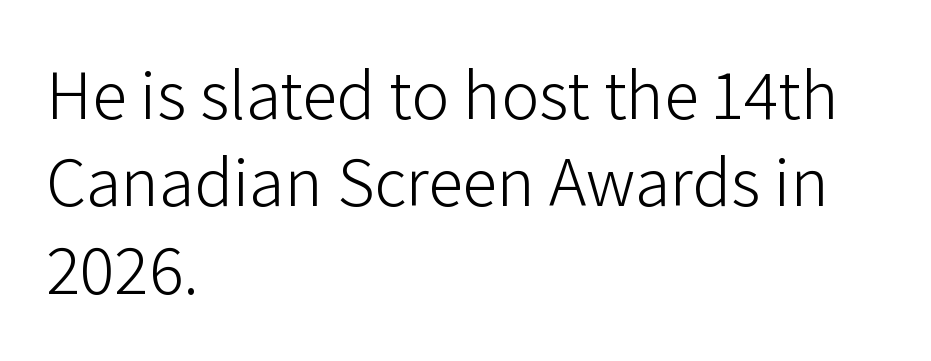
The image shows 71 px light sans-serif type, upright; set left-aligned, line spacing 1.23x, normal letter spacing, not underlined; low stroke contrast and a medium x-height.
